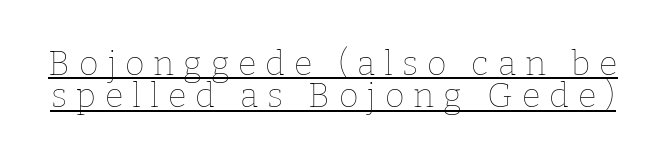
The image shows 34 px thin type, upright; set tight line spacing (0.95x), unusually wide letter spacing (+0.26 em), underlined; low stroke contrast and a medium x-height.
